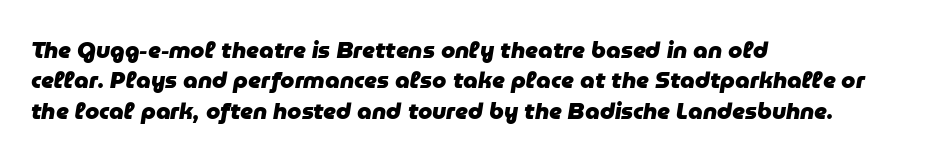
The image shows 23 px bold type, italic (leaning right); set left-aligned, normal line spacing (1.32x), normal letter spacing, not underlined.
